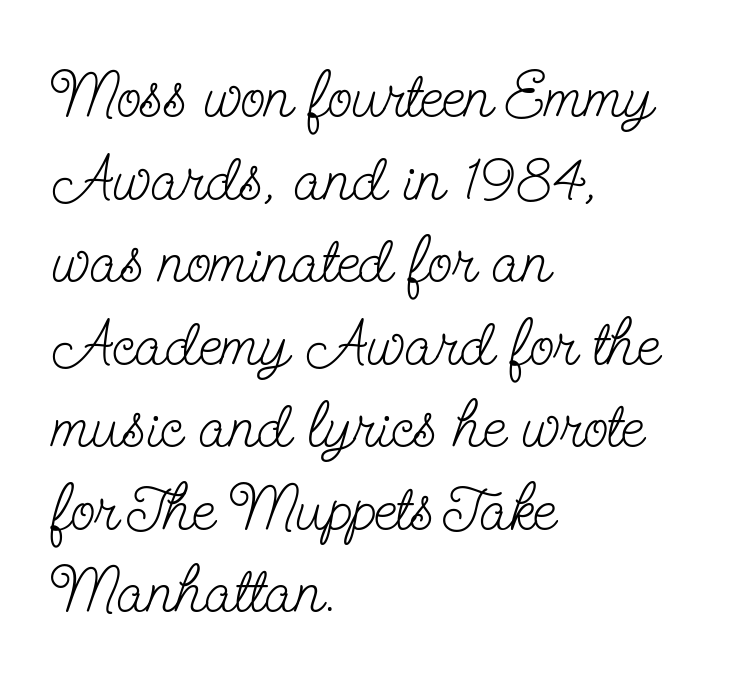
Q: Is the text bold? A: No.
Q: Is the text italic (slanted)? A: Yes.
Q: Is the typeface a serif or a sans-serif typeface? A: Serif.
Q: Is the text underlined? A: No.
Q: How is the paragraph aligned? A: Left-aligned.
Q: Is the spacing between letters normal or unusually wide? A: Normal.
Q: Is the spacing between lines tight, normal or loose? A: Normal.
Q: Width (condensed, normal, or wide)? A: Condensed.
Q: Stroke contrast? A: Low.
Q: x-height? A: Small.
Q: Monospaced? A: No.
